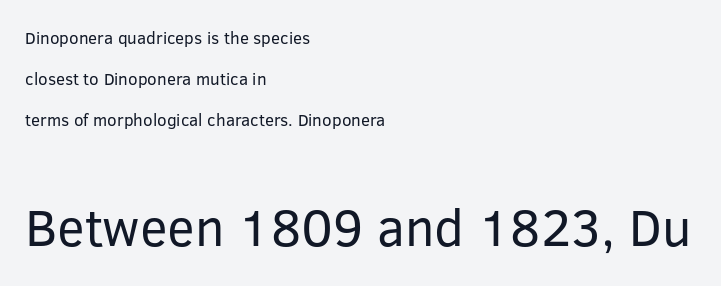
All the whitespace from short lines collects on the right. A typesetter would mark this as roman, not italic. Unlike a traditional serif, this face leaves its strokes unadorned. Observe the ordinary spacing: letters are neighbours, not strangers. This block would shrink considerably if given ordinary leading; it's expanded now.
